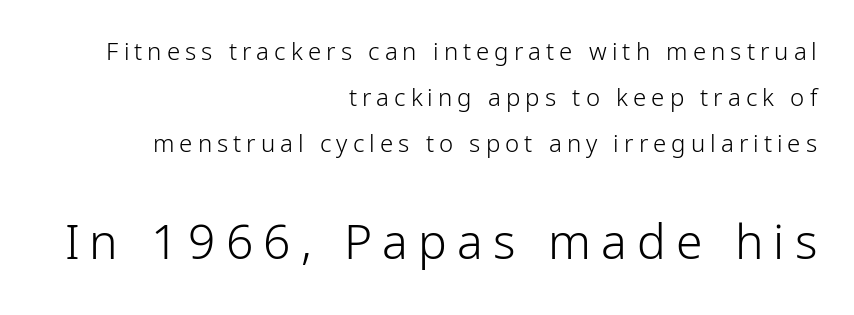
Q: Is the text bold? A: No.
Q: Is the text italic (slanted)? A: No, it is upright.
Q: Is the typeface a serif or a sans-serif typeface? A: Sans-serif.
Q: Is the text underlined? A: No.
Q: How is the paragraph aligned? A: Right-aligned.
Q: Is the spacing between letters normal or unusually wide? A: Unusually wide.
Q: Is the spacing between lines tight, normal or loose? A: Loose.
Q: Which block of text is set in a larger size, the first (top) or the second (bottom)? A: The second (bottom) one.
Q: Width (condensed, normal, or wide)? A: Normal.
Q: Stroke contrast? A: Low.
Q: x-height? A: Medium.
Q: Monospaced? A: No.
